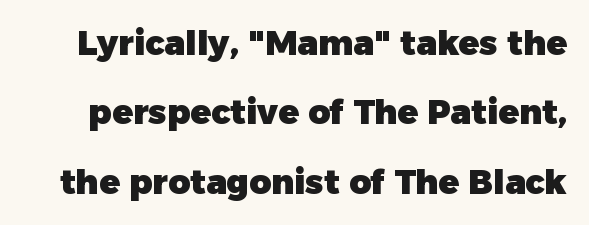
{"serif": "no", "italic": "no", "bold": "yes", "weight": "heavy", "width": "normal", "stroke_contrast": "low", "x_height": "medium", "monospaced": "no", "underline": "no", "line_spacing": "loose", "line_spacing_ratio": 2.04, "letter_spacing": "normal", "letter_spacing_em": 0.0, "glyph_px": 34}
